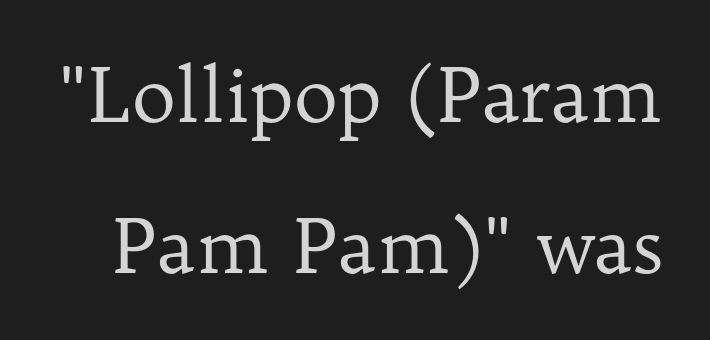
Q: Is the text bold? A: No.
Q: Is the text italic (slanted)? A: No, it is upright.
Q: Is the typeface a serif or a sans-serif typeface? A: Serif.
Q: Is the text underlined? A: No.
Q: Is the spacing between letters normal or unusually wide? A: Normal.
Q: Is the spacing between lines tight, normal or loose? A: Loose.
Q: Width (condensed, normal, or wide)? A: Normal.
Q: Stroke contrast? A: Low.
Q: x-height? A: Medium.
Q: Monospaced? A: No.
